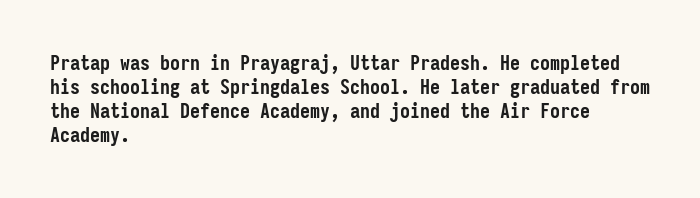
Q: Is the text bold? A: Yes.
Q: Is the text italic (slanted)? A: No, it is upright.
Q: Is the text underlined? A: No.
Q: How is the paragraph aligned? A: Left-aligned.
Q: Is the spacing between letters normal or unusually wide? A: Normal.
